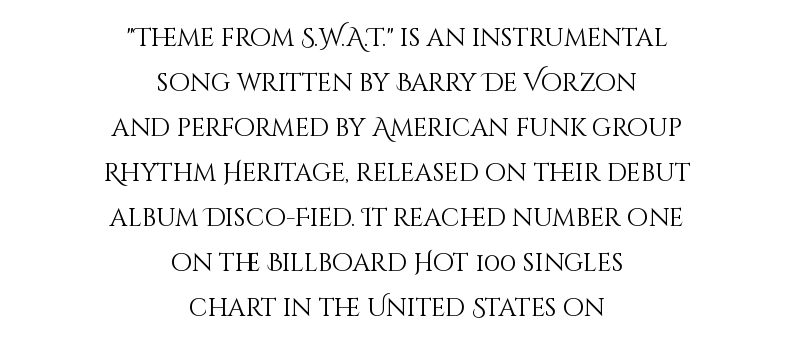
Short note: letters normally spaced. Notice how the passage keeps no hard edge, just a central spine. The foot of each line stays bare and open. Stroke mass is kept to a normal reading level or below. Ordinary non-slanted type is in use.
